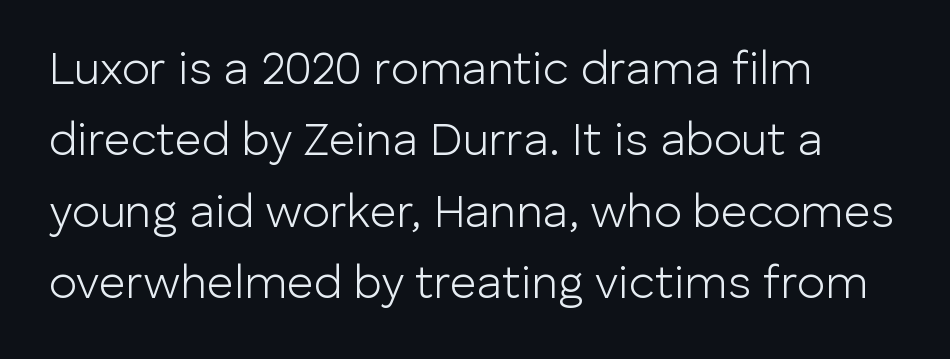
Q: Is the text bold? A: No.
Q: Is the text italic (slanted)? A: No, it is upright.
Q: Is the typeface a serif or a sans-serif typeface? A: Sans-serif.
Q: Is the text underlined? A: No.
Q: How is the paragraph aligned? A: Left-aligned.
Q: Is the spacing between letters normal or unusually wide? A: Normal.
Q: Is the spacing between lines tight, normal or loose? A: Normal.
Q: Width (condensed, normal, or wide)? A: Normal.
Q: Stroke contrast? A: Low.
Q: x-height? A: Medium.
Q: Monospaced? A: No.
